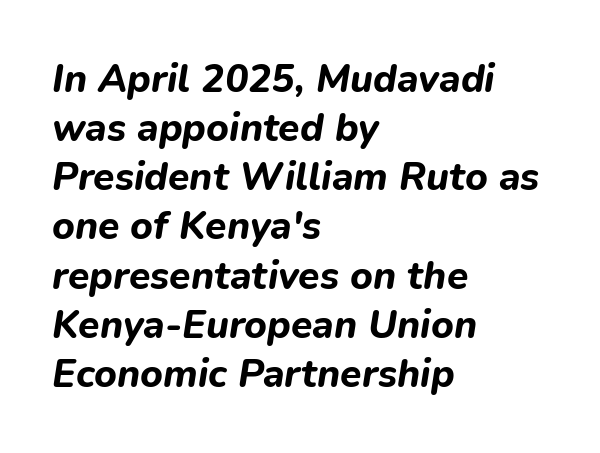
Q: Is the text bold? A: Yes.
Q: Is the text italic (slanted)? A: Yes, it leans right by about 9 degrees.
Q: Is the text underlined? A: No.
Q: How is the paragraph aligned? A: Left-aligned.
Q: Is the spacing between letters normal or unusually wide? A: Normal.
Q: Is the spacing between lines tight, normal or loose? A: Normal.
Q: Width (condensed, normal, or wide)? A: Normal.
Q: Stroke contrast? A: Low.
Q: x-height? A: Medium.
Q: Monospaced? A: No.
